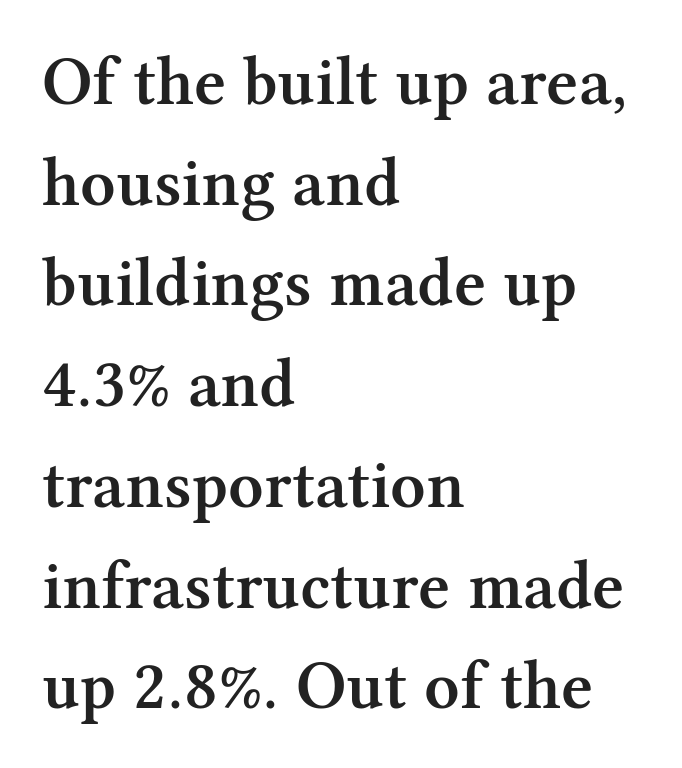
{"serif": "yes", "italic": "no", "bold": "semi", "weight": "semibold", "width": "normal", "stroke_contrast": "medium", "x_height": "medium", "monospaced": "no", "underline": "no", "align": "left", "line_spacing": "normal", "line_spacing_ratio": 1.46, "letter_spacing": "normal", "letter_spacing_em": 0.0, "glyph_px": 69}
